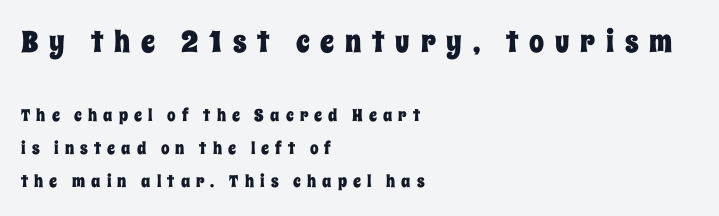
The space between consecutive lines is lavish. The space beneath each line is pristine and unruled. This rendering widens character spacing well past its baseline value. Which margin do the lines hug? The left one — the right edge is uneven. The passage shown is typed in a proportional face where columns would drift.
